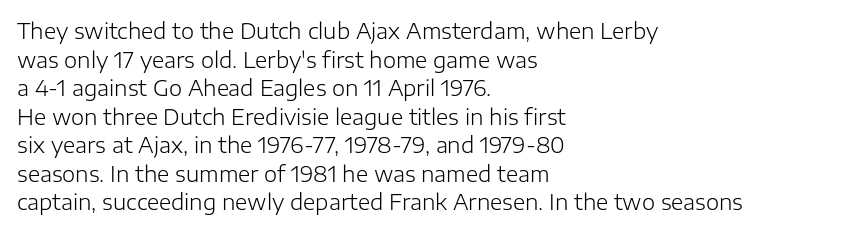
The image shows 21 px text type, upright; set left-aligned, normal line spacing (1.36x), normal letter spacing, not underlined.
